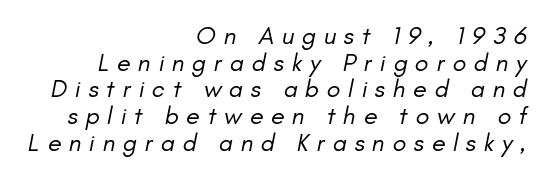
The image shows 25 px text type; set right-aligned, tight line spacing (1.07x), unusually wide letter spacing (+0.31 em), not underlined.
